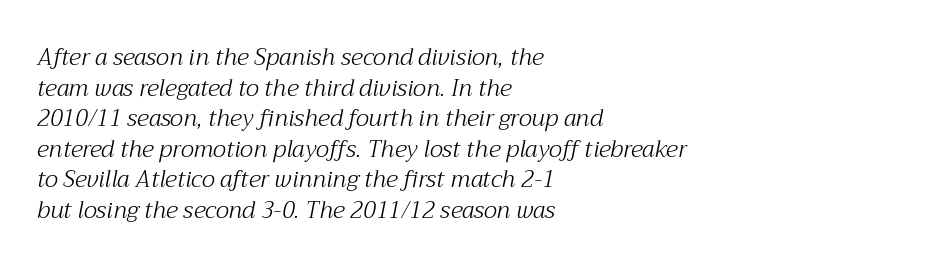
{"italic": "yes", "lean": "right", "slant_degrees": 12, "bold": "no", "underline": "no", "align": "left", "line_spacing": "normal", "line_spacing_ratio": 1.33, "letter_spacing": "normal", "letter_spacing_em": 0.0, "glyph_px": 23}
